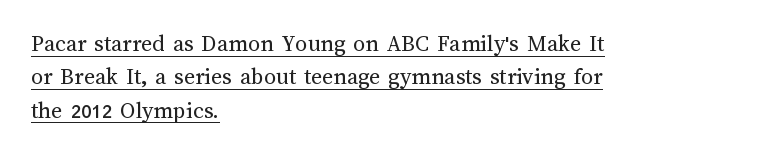
Emphasis is given by a line drawn under the lettering. The text block is weighted toward the left margin, trailing off unevenly rightward. These lines sit exactly where default settings would place them. This is roman type, the default non-slanted kind.
